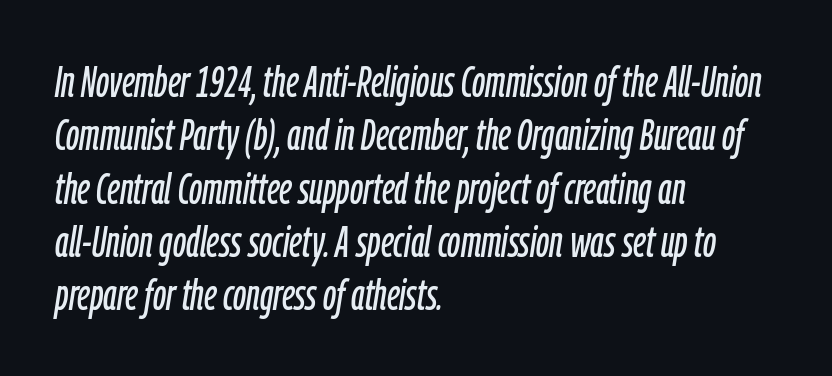
The image shows 43 px condensed type, italic (leaning right); set left-aligned, line spacing 1.24x, normal letter spacing, not underlined; low stroke contrast and a medium x-height.
